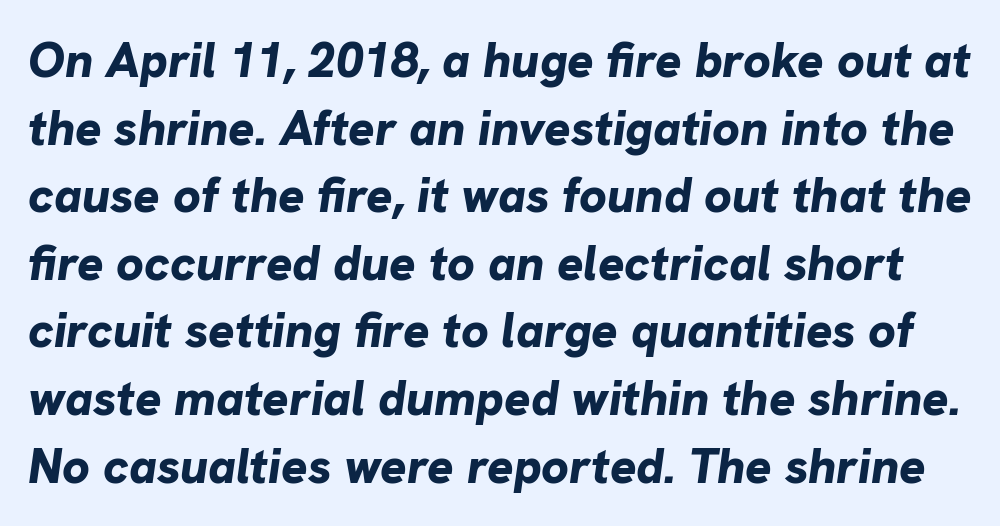
The image shows 49 px bold type, italic (leaning right); set normal line spacing (1.38x), normal letter spacing, not underlined; low stroke contrast and a medium x-height.
